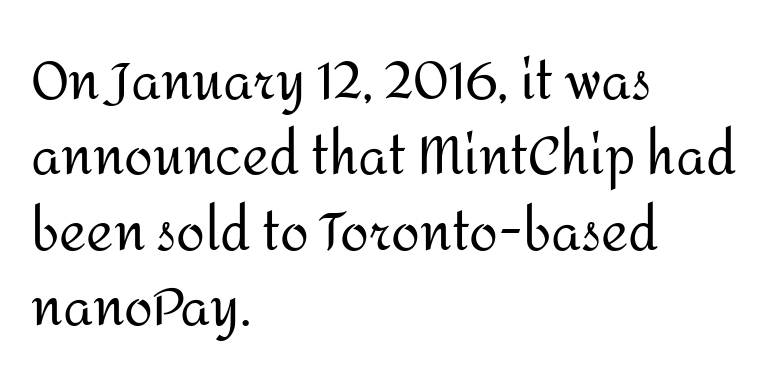
The image shows 52 px regular-weight sans-serif type, upright; set left-aligned, normal line spacing (1.45x), normal letter spacing, not underlined; medium stroke contrast and a medium x-height.
